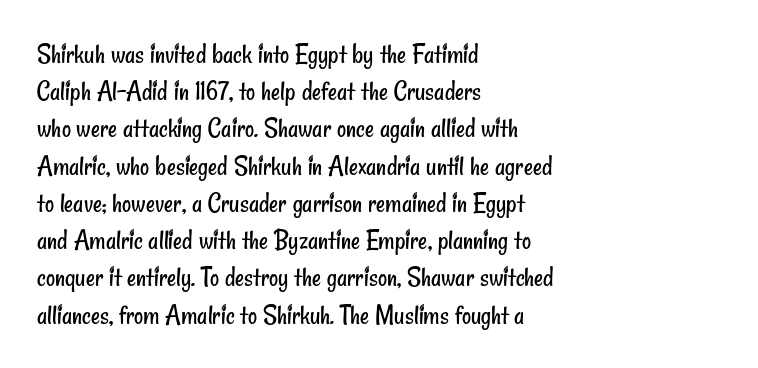
Q: Is the text bold? A: No.
Q: Is the typeface a serif or a sans-serif typeface? A: Sans-serif.
Q: Is the text underlined? A: No.
Q: How is the paragraph aligned? A: Left-aligned.
Q: Is the spacing between letters normal or unusually wide? A: Normal.
Q: Is the spacing between lines tight, normal or loose? A: Normal.
Q: Width (condensed, normal, or wide)? A: Condensed.
Q: Stroke contrast? A: Low.
Q: x-height? A: Small.
Q: Monospaced? A: No.
